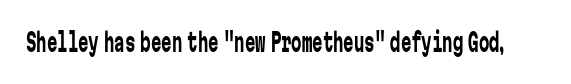
A roman cut, with each character standing at attention. Decoration check: the copy has no underline. The gaps between neighbouring characters are ordinary and unremarkable. Bold? No — there's no thickening of the strokes.
